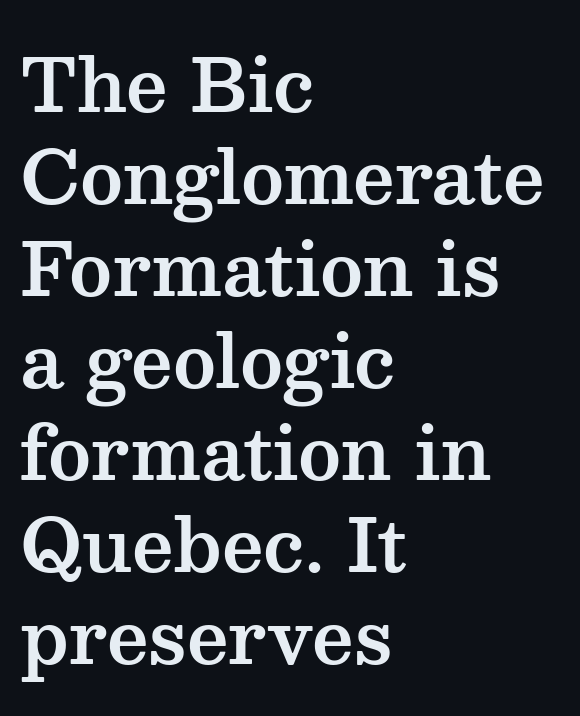
The image shows 73 px wide serif type, upright; set left-aligned, normal line spacing (1.26x), normal letter spacing, not underlined; medium stroke contrast and a medium x-height.
